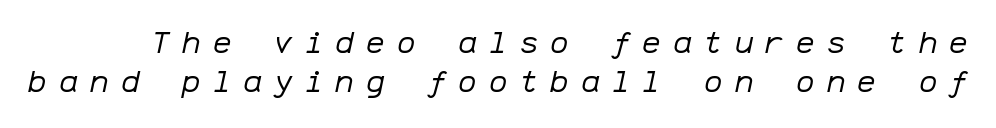
Spacing verdict: monospaced, one width for all characters. Underlining? Definitely not there. A typesetter would call this leading conventional body-copy spacing. In terms of letterspacing, this is a distinctly airy, spread setting. Summary of weight: not heavy and not bold.
